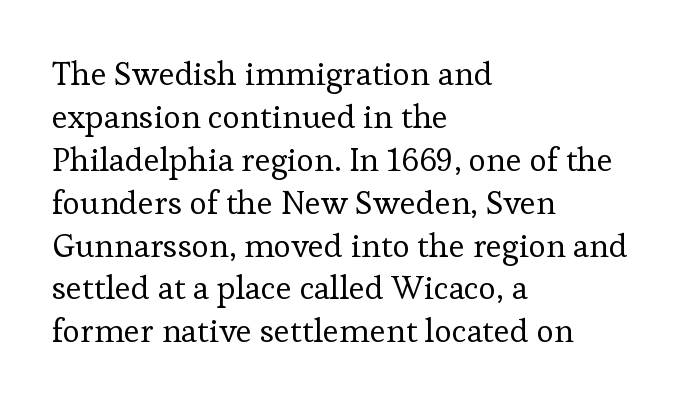
Q: Is the text bold? A: No.
Q: Is the text italic (slanted)? A: No, it is upright.
Q: Is the typeface a serif or a sans-serif typeface? A: Serif.
Q: Is the text underlined? A: No.
Q: How is the paragraph aligned? A: Left-aligned.
Q: Is the spacing between letters normal or unusually wide? A: Normal.
Q: Is the spacing between lines tight, normal or loose? A: Normal.
Q: Width (condensed, normal, or wide)? A: Normal.
Q: Stroke contrast? A: Low.
Q: x-height? A: Medium.
Q: Monospaced? A: No.
